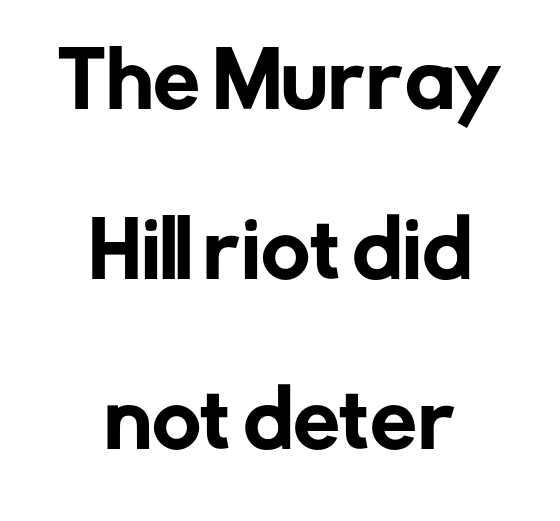
The image shows 75 px sans-serif type, upright; set centered, loose line spacing (2.27x), normal letter spacing, not underlined; low stroke contrast and a medium x-height.
